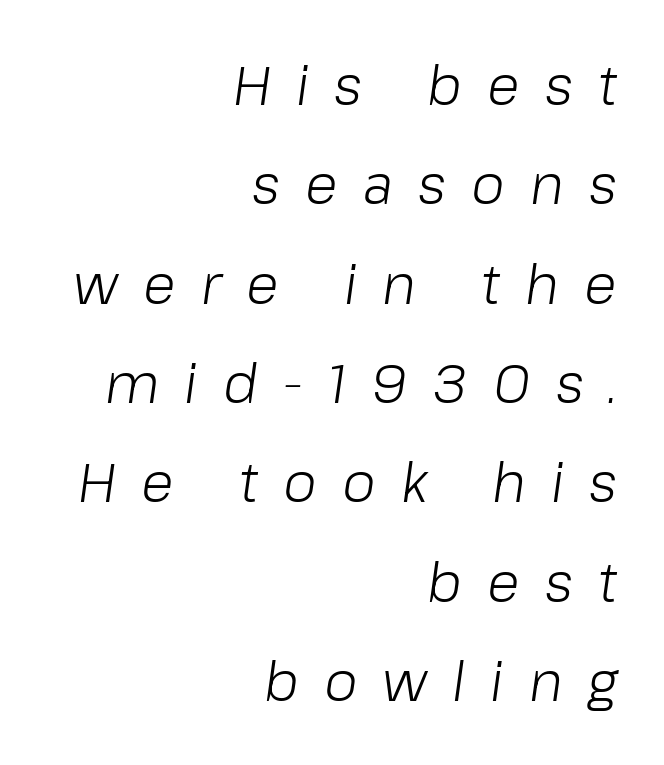
Q: Is the text bold? A: No.
Q: Is the text italic (slanted)? A: Yes, it leans right by about 8 degrees.
Q: Is the text underlined? A: No.
Q: How is the paragraph aligned? A: Right-aligned.
Q: Is the spacing between letters normal or unusually wide? A: Unusually wide.
Q: Width (condensed, normal, or wide)? A: Normal.
Q: Stroke contrast? A: Low.
Q: x-height? A: Medium.
Q: Monospaced? A: No.
